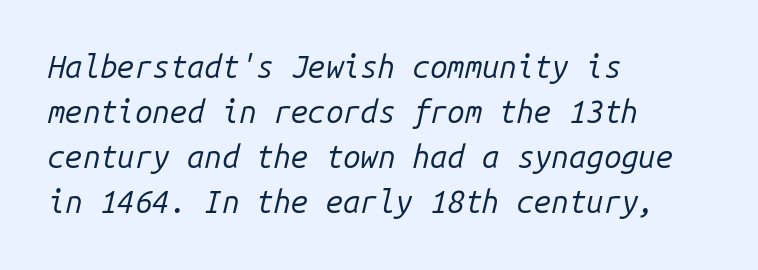
{"italic": "yes", "lean": "right", "slant_degrees": 14, "bold": "no", "weight": "regular", "width": "normal", "stroke_contrast": "low", "x_height": "medium", "monospaced": "yes", "underline": "no", "align": "left", "line_spacing": "normal", "line_spacing_ratio": 1.45, "letter_spacing": "normal", "letter_spacing_em": 0.0, "glyph_px": 31}
